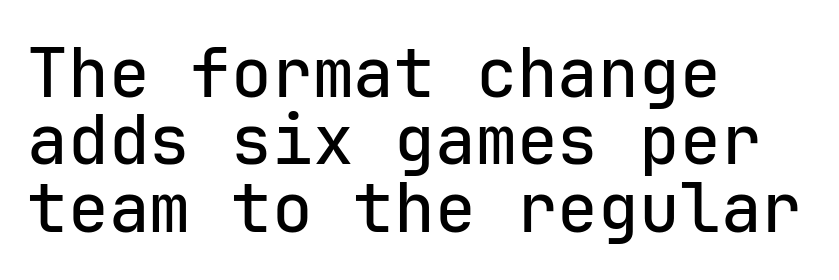
This sample has the even, mechanical cadence of fixed-width lettering. Ascenders rise straight up at ninety degrees. The zone under the glyphs is completely vacant. The passage shown stacks its lines with hardly any gap. Is this a sans? Yes — the strokes have no serifs.
